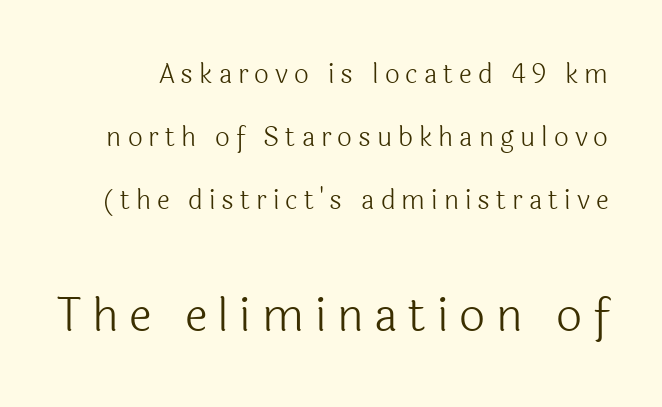
Q: Is the text bold? A: No.
Q: Is the text italic (slanted)? A: No, it is upright.
Q: Is the typeface a serif or a sans-serif typeface? A: Sans-serif.
Q: Is the text underlined? A: No.
Q: Is the spacing between letters normal or unusually wide? A: Unusually wide.
Q: Is the spacing between lines tight, normal or loose? A: Loose.
Q: Which block of text is set in a larger size, the first (top) or the second (bottom)? A: The second (bottom) one.
Q: Width (condensed, normal, or wide)? A: Normal.
Q: x-height? A: Medium.
Q: Monospaced? A: No.
